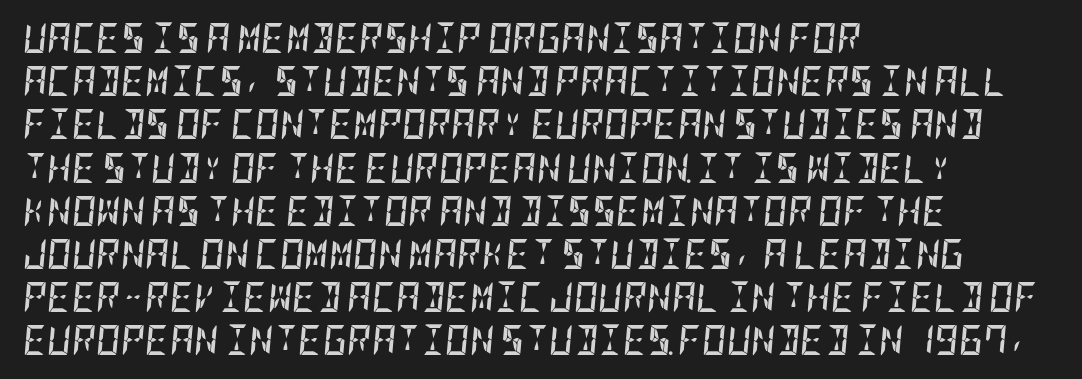
{"italic": "yes", "lean": "right", "slant_degrees": 5, "bold": "yes", "weight": "semibold", "width": "condensed", "stroke_contrast": "low", "x_height": "large", "underline": "no", "align": "left", "line_spacing": "normal", "line_spacing_ratio": 1.44, "letter_spacing": "normal", "letter_spacing_em": 0.0, "glyph_px": 30}
